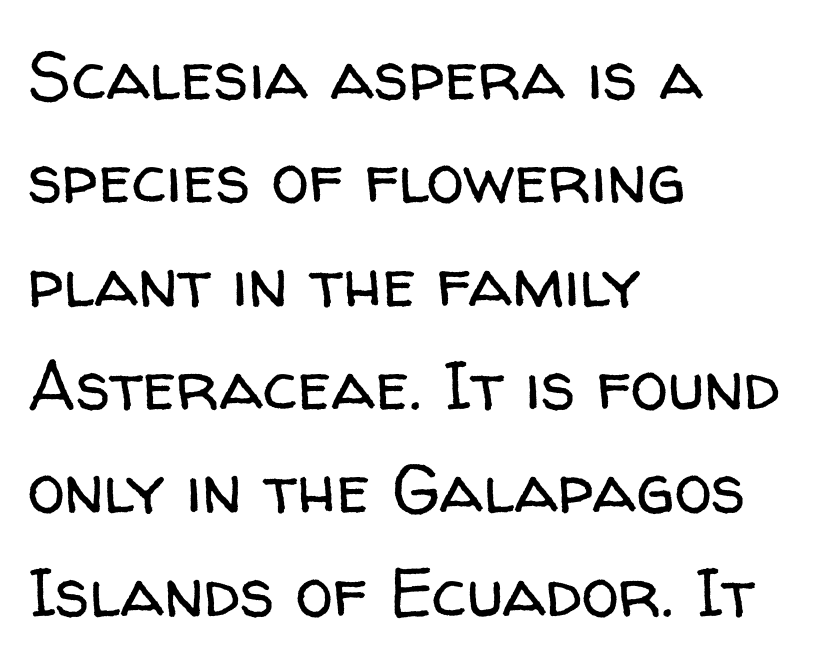
Layout note: lines flush left. You could not count columns in this text — the font is proportionally spaced. The font is comparable to plain body text, perhaps lighter. Designer's note — italics off, roman on. No feet cap the strokes, marking this as sans-serif type.
